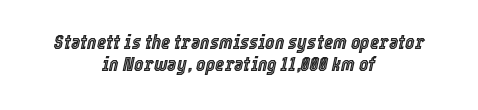
{"italic": "yes", "lean": "right", "slant_degrees": 12, "underline": "no", "align": "center", "line_spacing": "tight", "line_spacing_ratio": 1.12, "letter_spacing": "normal", "letter_spacing_em": 0.0, "glyph_px": 20}
